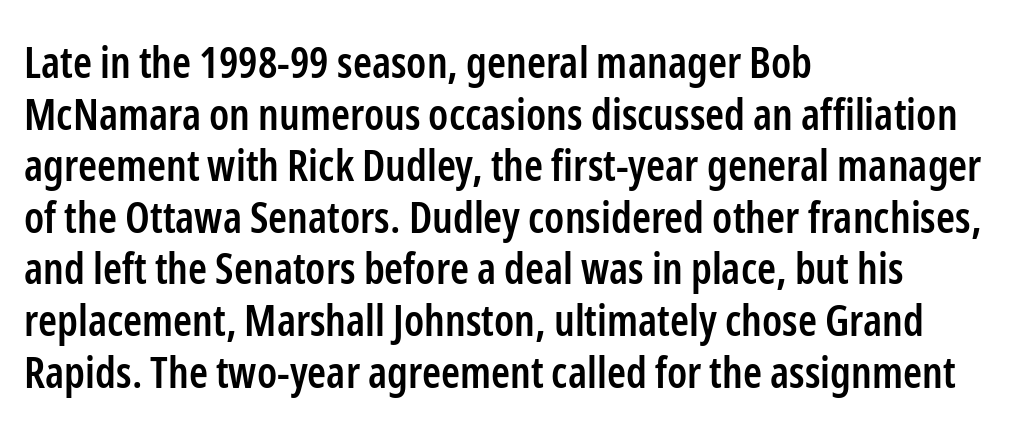
Q: Is the text bold? A: Semi-bold.
Q: Is the text italic (slanted)? A: No, it is upright.
Q: Is the typeface a serif or a sans-serif typeface? A: Sans-serif.
Q: Is the text underlined? A: No.
Q: How is the paragraph aligned? A: Left-aligned.
Q: Is the spacing between letters normal or unusually wide? A: Normal.
Q: Width (condensed, normal, or wide)? A: Condensed.
Q: Stroke contrast? A: Low.
Q: x-height? A: Medium.
Q: Monospaced? A: No.
